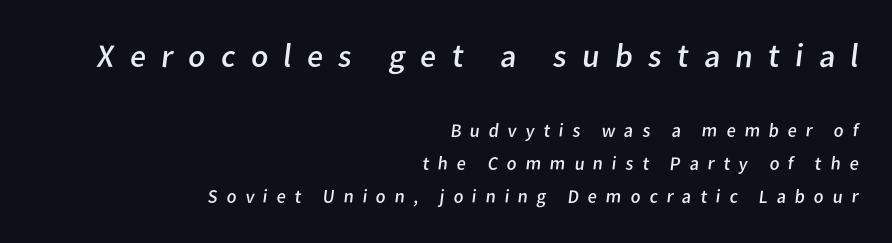
The image shows 33 px regular-weight sans-serif type; set right-aligned, line spacing 1.74x, unusually wide letter spacing (+0.46 em), not underlined; the first (top) block is 1.74x larger; low stroke contrast and a medium x-height.
